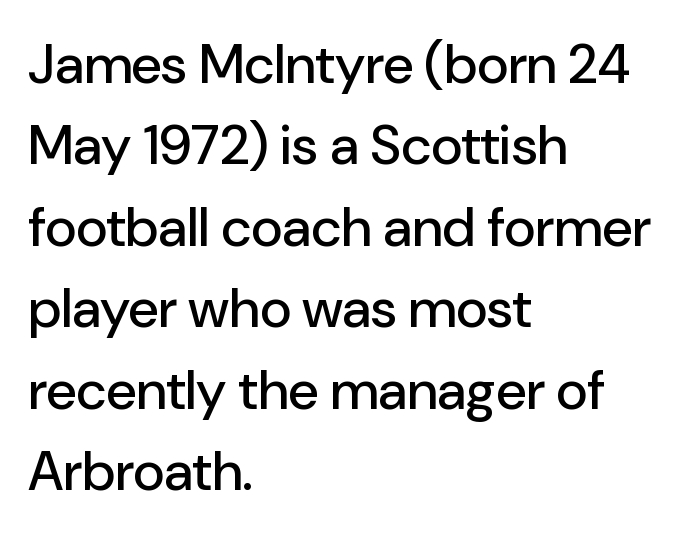
The image shows 55 px sans-serif type, upright; set left-aligned, normal line spacing (1.48x), normal letter spacing, not underlined; low stroke contrast and a medium x-height.
